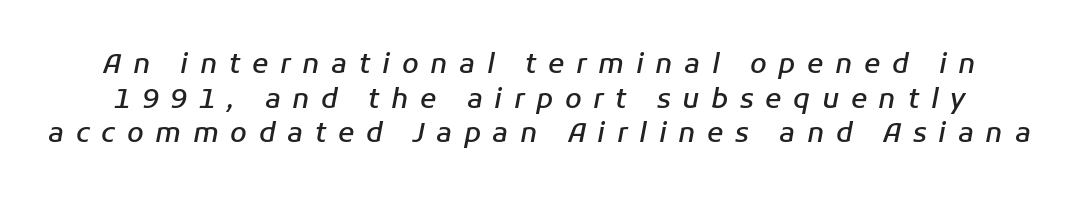
Q: Is the text bold? A: Semi-bold.
Q: Is the text italic (slanted)? A: Yes, it leans right by about 11 degrees.
Q: Is the text underlined? A: No.
Q: Is the spacing between letters normal or unusually wide? A: Unusually wide.
Q: Is the spacing between lines tight, normal or loose? A: Normal.
